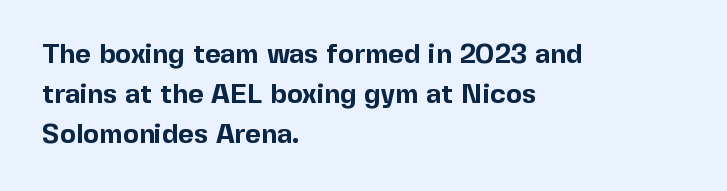
{"italic": "no", "bold": "yes", "underline": "no", "align": "left", "line_spacing": "normal", "line_spacing_ratio": 1.48, "letter_spacing": "normal", "letter_spacing_em": 0.0, "glyph_px": 27}
